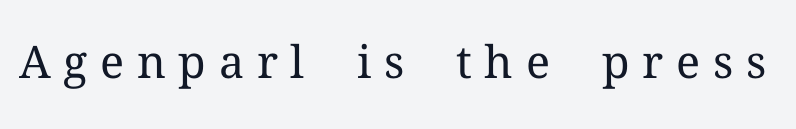
{"serif": "yes", "italic": "no", "bold": "no", "weight": "regular", "width": "normal", "stroke_contrast": "medium", "x_height": "medium", "monospaced": "no", "underline": "no", "letter_spacing": "wide", "letter_spacing_em": 0.28, "glyph_px": 45}
